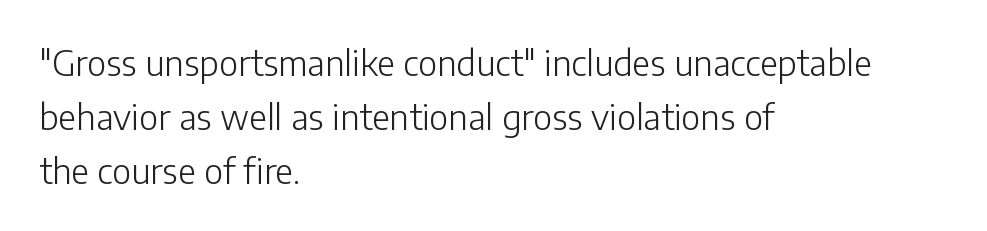
{"serif": "no", "italic": "no", "bold": "no", "weight": "light", "width": "normal", "stroke_contrast": "low", "x_height": "medium", "monospaced": "no", "underline": "no", "align": "left", "line_spacing": "normal", "line_spacing_ratio": 1.54, "letter_spacing": "normal", "letter_spacing_em": 0.0, "glyph_px": 35}
